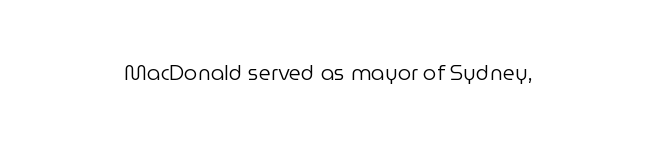
Glyph-to-glyph distance matches everyday printed text. Heft: none added — not bold. The lines are quadded center. A clean baseline with only descenders dipping below it. The type sits square on the baseline with zero lean.
